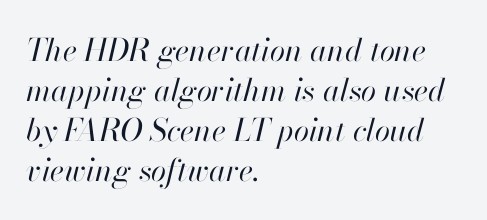
The image shows 31 px regular-weight type, italic (leaning right); set left-aligned, normal line spacing (1.29x), normal letter spacing, not underlined; high stroke contrast and a small x-height.
